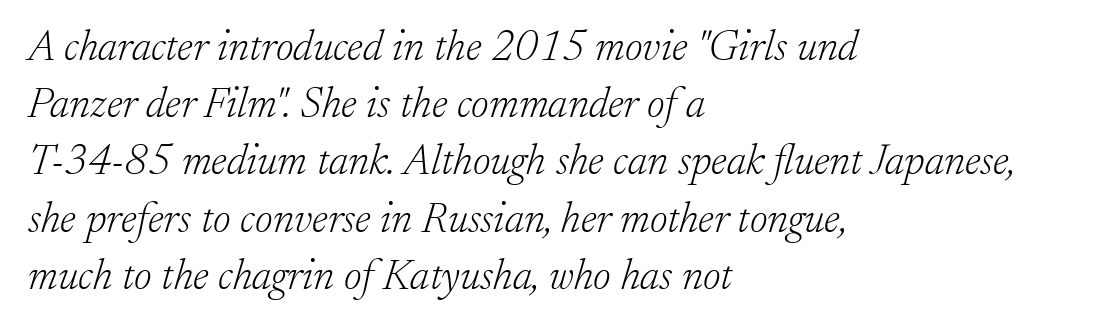
The image shows 43 px light serif type, italic (leaning right); set left-aligned, normal line spacing (1.33x), normal letter spacing, not underlined; low stroke contrast and a small x-height.
